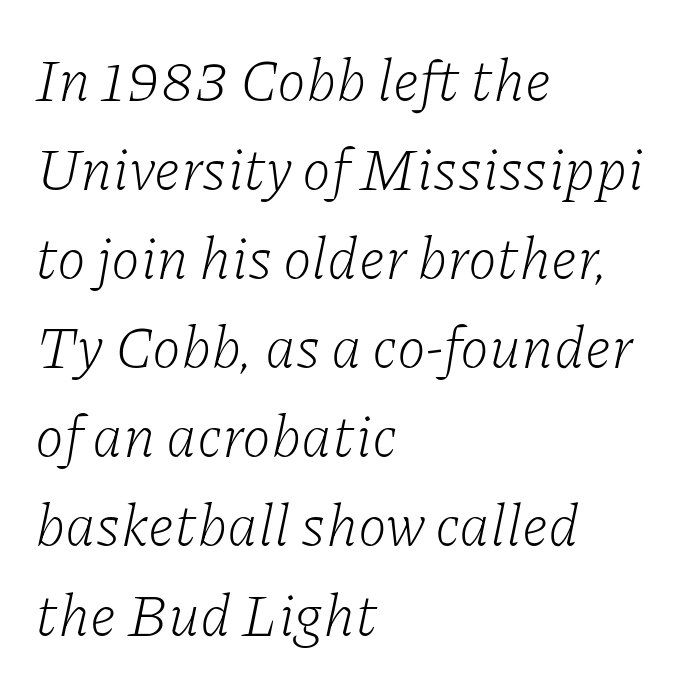
A typesetter would call this leading conventional body-copy spacing. Examine the stroke ends and you'll spot serifs. The specimen reads as italic at a glance. Stems and bowls with no extra thickness — not bold.
